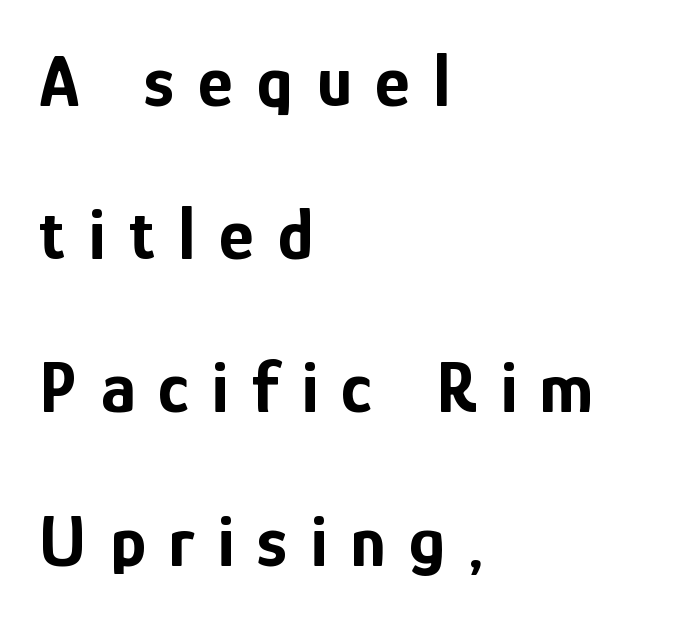
Q: Is the text bold? A: Yes.
Q: Is the text italic (slanted)? A: No, it is upright.
Q: Is the typeface a serif or a sans-serif typeface? A: Sans-serif.
Q: Is the text underlined? A: No.
Q: How is the paragraph aligned? A: Left-aligned.
Q: Is the spacing between letters normal or unusually wide? A: Unusually wide.
Q: Is the spacing between lines tight, normal or loose? A: Loose.
Q: Width (condensed, normal, or wide)? A: Condensed.
Q: Stroke contrast? A: Low.
Q: x-height? A: Medium.
Q: Monospaced? A: No.
